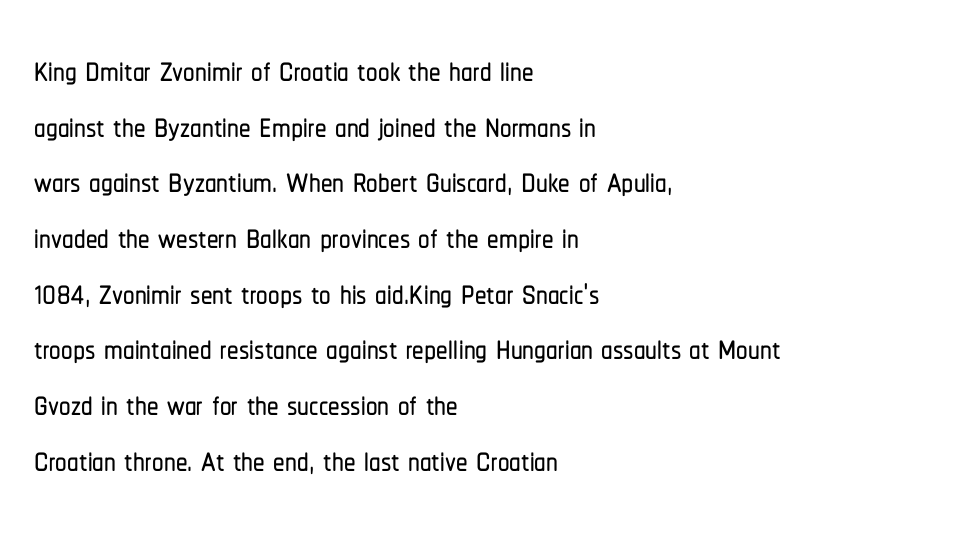
{"serif": "no", "italic": "no", "width": "condensed", "stroke_contrast": "low", "x_height": "medium", "monospaced": "no", "underline": "no", "align": "left", "line_spacing_ratio": 1.21, "letter_spacing": "normal", "letter_spacing_em": 0.0, "glyph_px": 46}
